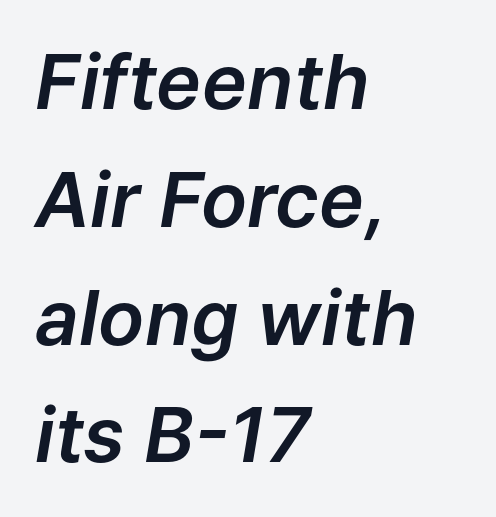
The image shows 76 px text type, italic (leaning right); set left-aligned, normal line spacing (1.55x), normal letter spacing, not underlined; low stroke contrast and a medium x-height.
